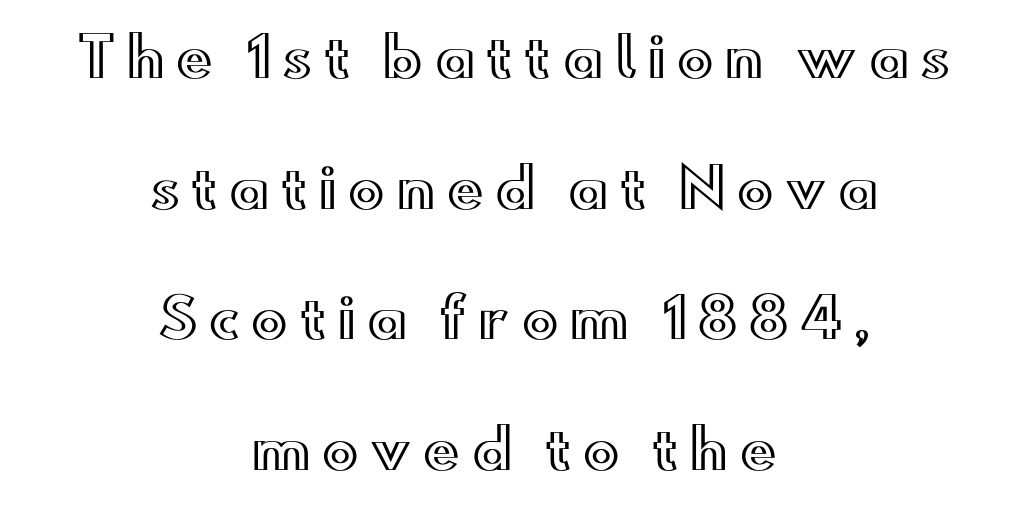
Q: Is the text italic (slanted)? A: No, it is upright.
Q: Is the text underlined? A: No.
Q: How is the paragraph aligned? A: Centered.
Q: Is the spacing between letters normal or unusually wide? A: Unusually wide.
Q: Is the spacing between lines tight, normal or loose? A: Loose.
Q: Width (condensed, normal, or wide)? A: Wide.
Q: x-height? A: Small.
Q: Monospaced? A: No.
